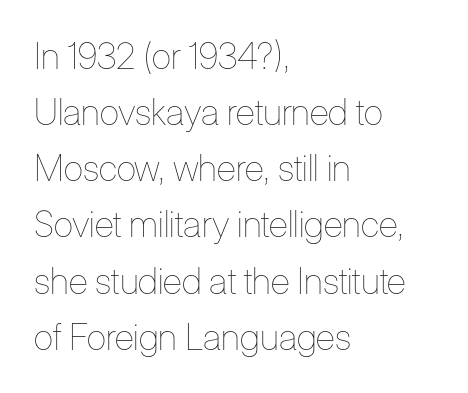
The image shows 36 px thin, condensed type, upright; set left-aligned, normal line spacing (1.56x), normal letter spacing, not underlined; low stroke contrast and a medium x-height.
